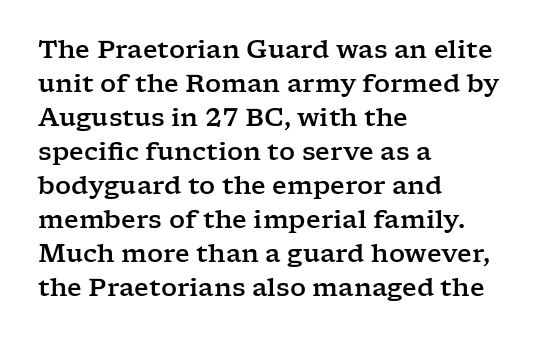
These lines were composed using upright roman letters. Line beginnings align vertically; line endings do not. Quick note: underline off. Nobody touched the tracking dial on this one. Leading matches the norm, producing a regular column.
